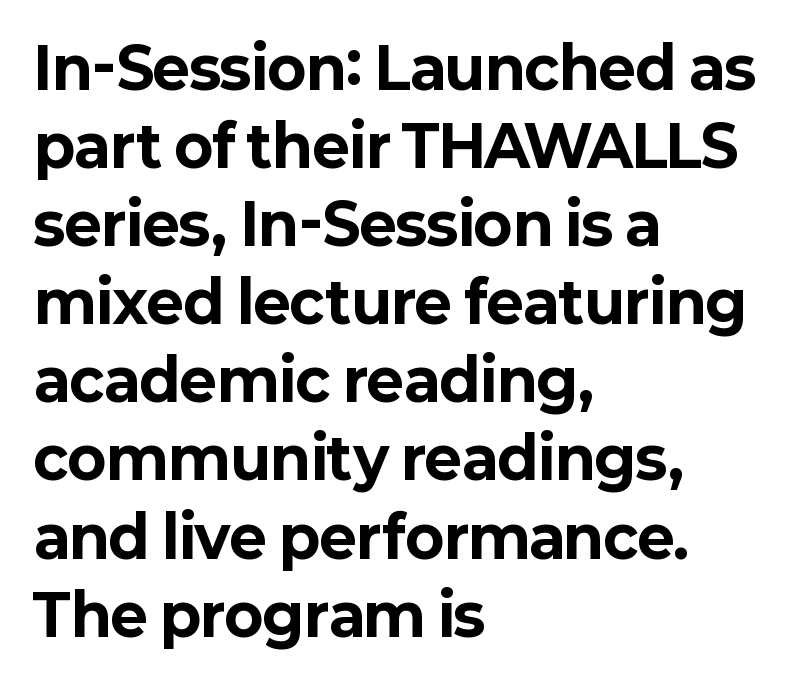
Nope, no serifs anywhere on these letters. If you measured baseline to baseline, you'd find a middling distance. Students, this is bold: see how much ink each stroke carries. Which margin do the lines hug? The left one — the right edge is uneven. Italic? Not at all — the glyphs are vertical.
